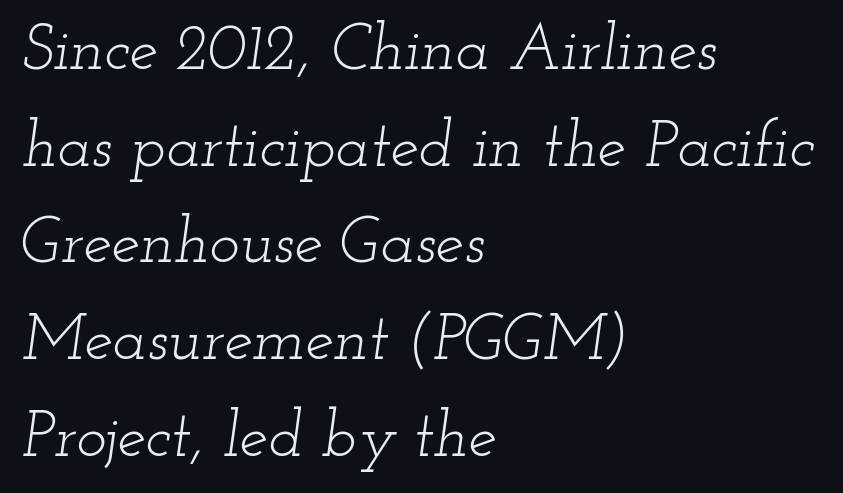
{"serif": "yes", "italic": "yes", "lean": "right", "slant_degrees": 12, "bold": "no", "weight": "light", "width": "wide", "stroke_contrast": "low", "x_height": "small", "monospaced": "no", "underline": "no", "align": "left", "line_spacing": "normal", "line_spacing_ratio": 1.51, "letter_spacing": "normal", "letter_spacing_em": 0.0, "glyph_px": 64}
